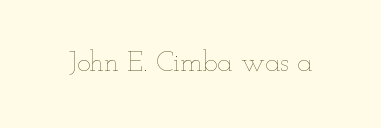
{"italic": "no", "bold": "no", "weight": "thin", "width": "wide", "stroke_contrast": "low", "x_height": "small", "monospaced": "no", "underline": "no", "letter_spacing": "normal", "letter_spacing_em": 0.0, "glyph_px": 28}
